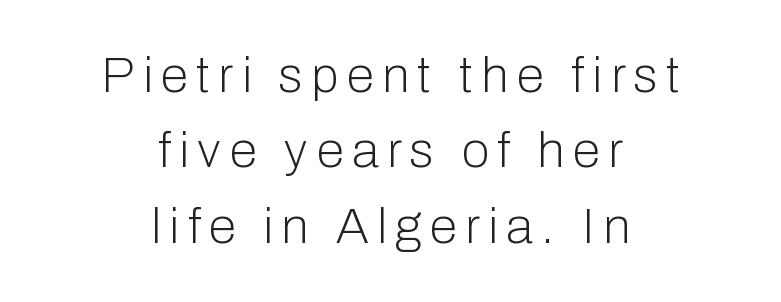
{"serif": "no", "italic": "no", "bold": "no", "weight": "light", "width": "normal", "stroke_contrast": "low", "x_height": "medium", "monospaced": "no", "underline": "no", "align": "center", "line_spacing": "normal", "line_spacing_ratio": 1.51, "glyph_px": 50}
